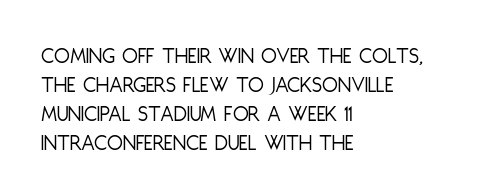
Q: Is the text bold? A: No.
Q: Is the text italic (slanted)? A: No, it is upright.
Q: Is the text underlined? A: No.
Q: How is the paragraph aligned? A: Left-aligned.
Q: Is the spacing between letters normal or unusually wide? A: Normal.
Q: Is the spacing between lines tight, normal or loose? A: Normal.
